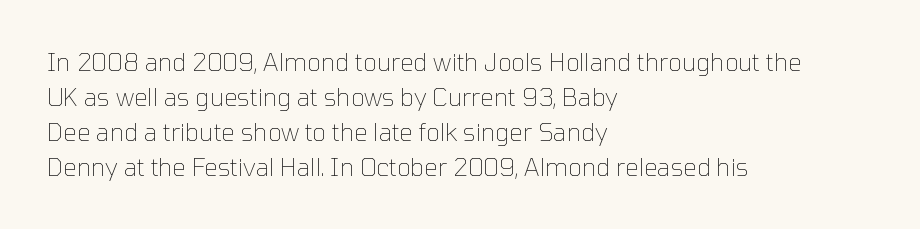
Q: Is the text bold? A: No.
Q: Is the text italic (slanted)? A: No, it is upright.
Q: Is the text underlined? A: No.
Q: How is the paragraph aligned? A: Left-aligned.
Q: Is the spacing between letters normal or unusually wide? A: Normal.
Q: Is the spacing between lines tight, normal or loose? A: Normal.
